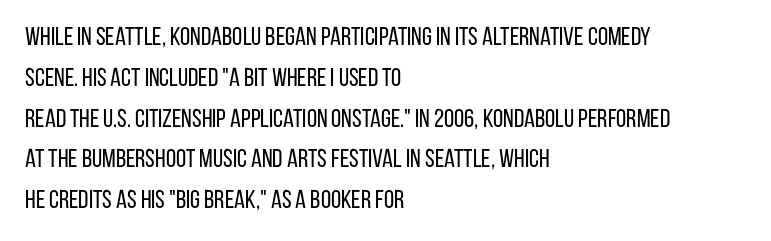
The image shows 26 px text type, upright; set left-aligned, normal line spacing (1.57x), normal letter spacing, not underlined.
